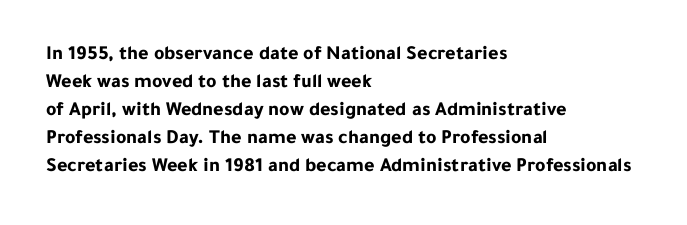
Its strokes are broad and dark, the hallmark of bold type. Plain, unruled lines of type. The paragraph shown leans on its left margin. Reading down the column, the eye jumps a familiar distance to each next line. Vertical strokes here are truly vertical.
